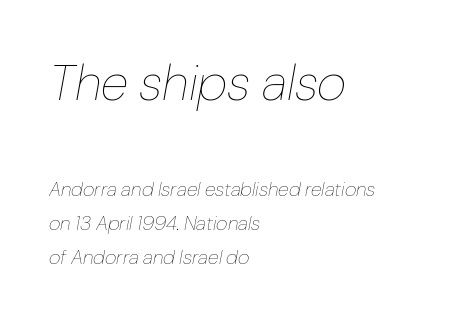
{"italic": "yes", "lean": "right", "slant_degrees": 10, "bold": "no", "weight": "thin", "width": "normal", "stroke_contrast": "low", "x_height": "medium", "monospaced": "no", "underline": "no", "align": "left", "line_spacing": "normal", "line_spacing_ratio": 1.7, "letter_spacing": "normal", "letter_spacing_em": 0.0, "larger_block": "first", "size_ratio": 2.55, "glyph_px": 51}
